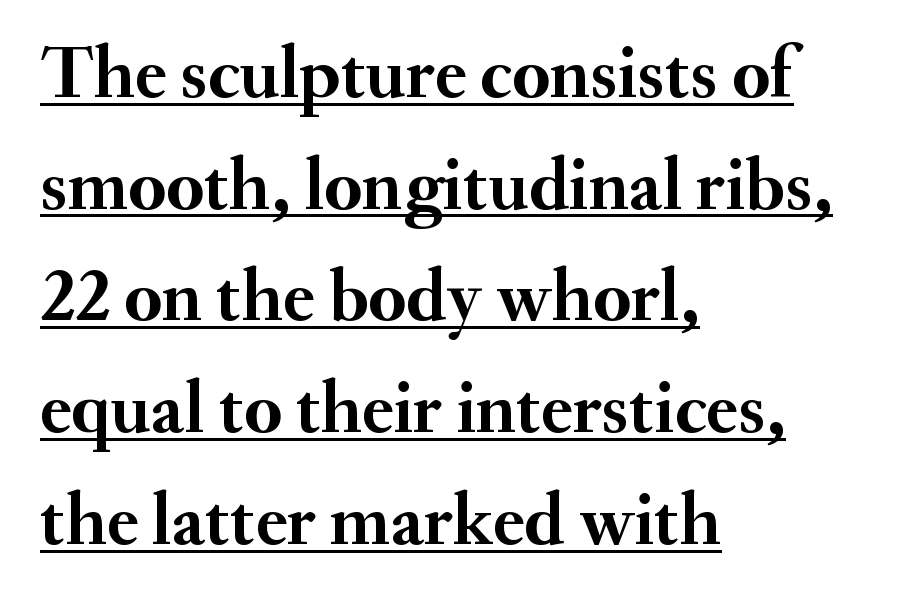
The image shows 75 px semibold serif type, upright; set left-aligned, normal line spacing (1.49x), normal letter spacing, underlined; medium stroke contrast and a small x-height.
